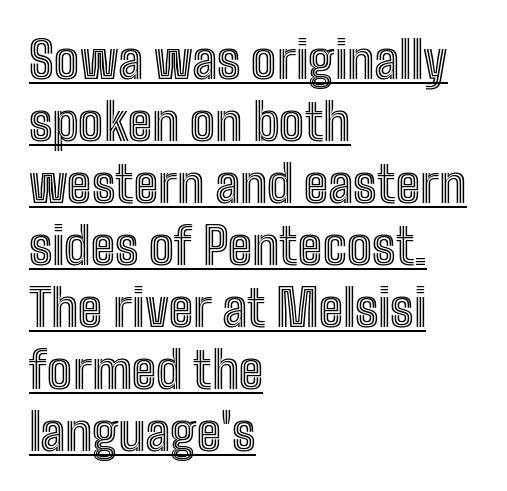
This sample uses an upright cut, with every glyph sitting square on the baseline. Quick note: underline on. Is this a fixed-width face? No — the glyphs have proportional, varying widths. Honestly, the letter spacing is just normal — you wouldn't notice it. The typesetter chose a ragged-right arrangement here.
